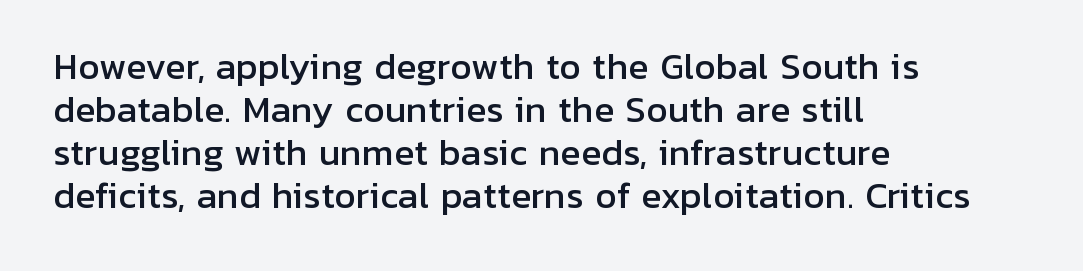
{"serif": "no", "italic": "no", "width": "normal", "stroke_contrast": "low", "x_height": "medium", "monospaced": "no", "underline": "no", "align": "left", "line_spacing": "normal", "line_spacing_ratio": 1.26, "letter_spacing": "normal", "letter_spacing_em": 0.0, "glyph_px": 34}
